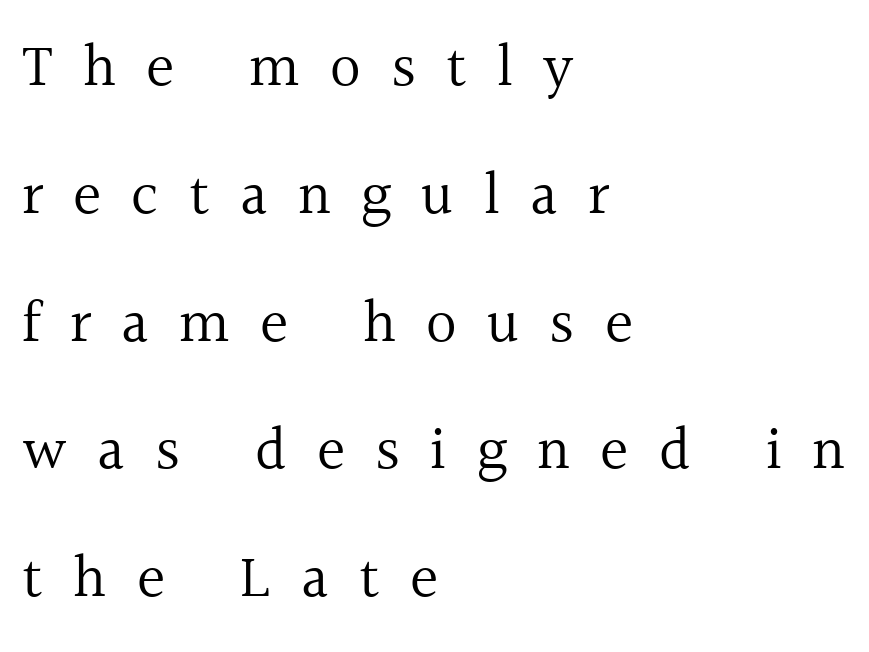
The image shows 60 px regular-weight serif type, upright; set left-aligned, loose line spacing (2.13x), unusually wide letter spacing (+0.5 em), not underlined; a medium x-height.
